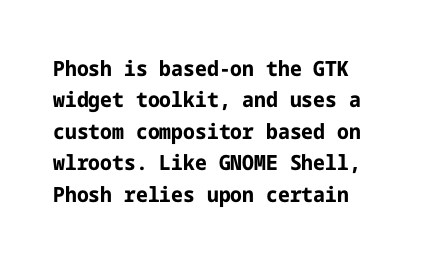
Q: Is the text bold? A: Yes.
Q: Is the text italic (slanted)? A: No, it is upright.
Q: Is the text underlined? A: No.
Q: How is the paragraph aligned? A: Left-aligned.
Q: Is the spacing between letters normal or unusually wide? A: Normal.
Q: Is the spacing between lines tight, normal or loose? A: Normal.
